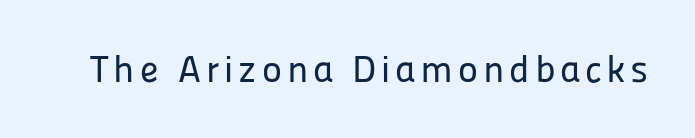
Q: Is the text italic (slanted)? A: No, it is upright.
Q: Is the typeface a serif or a sans-serif typeface? A: Sans-serif.
Q: Is the text underlined? A: No.
Q: Width (condensed, normal, or wide)? A: Normal.
Q: Stroke contrast? A: Low.
Q: x-height? A: Medium.
Q: Monospaced? A: No.
